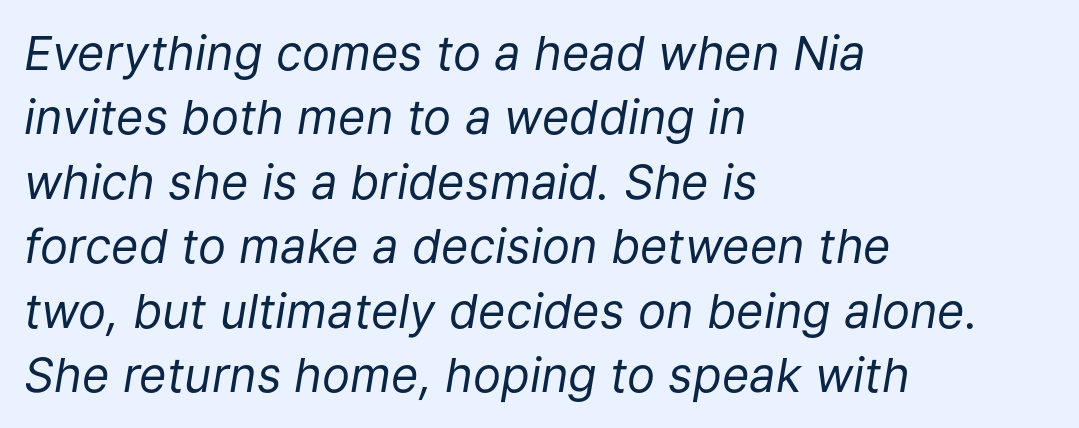
{"italic": "yes", "lean": "right", "slant_degrees": 9, "bold": "no", "weight": "regular", "width": "normal", "stroke_contrast": "low", "x_height": "medium", "monospaced": "no", "underline": "no", "align": "left", "line_spacing": "normal", "line_spacing_ratio": 1.37, "letter_spacing": "normal", "letter_spacing_em": 0.0, "glyph_px": 47}
